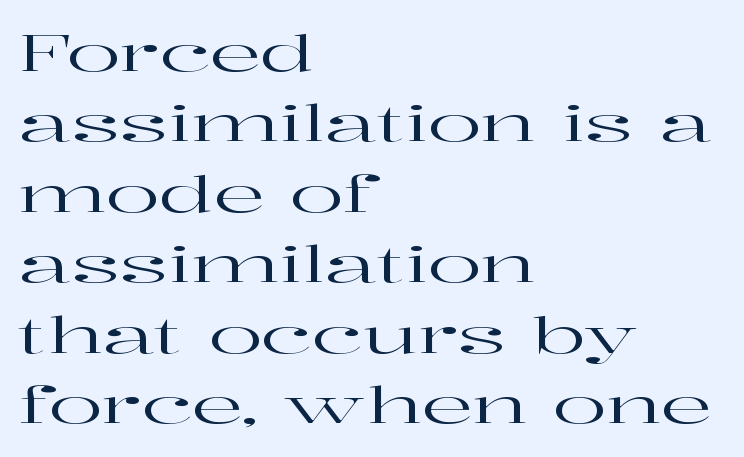
The rendering keeps characters at their native spacing. This rendering uses left alignment, leaving the right contour irregular. Font category for this specimen: serif. You could not count columns in this text — the font is proportionally spaced. Words float on clear page, feet unadorned.
